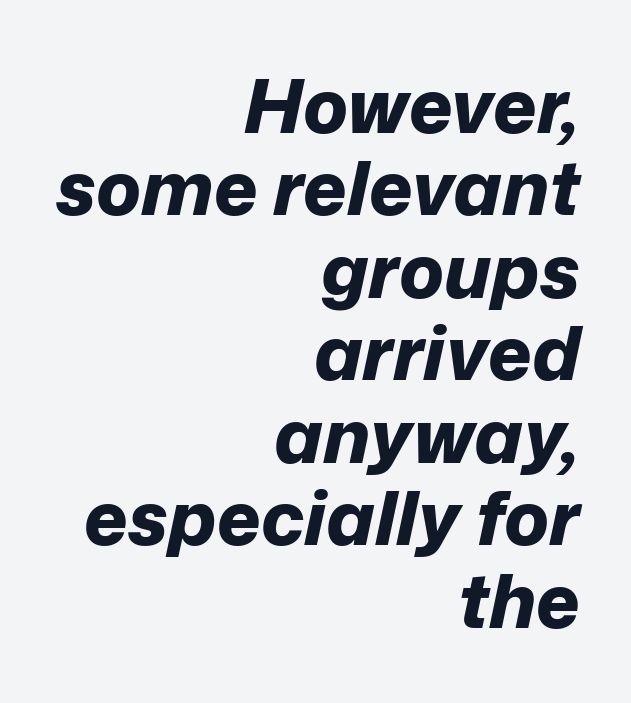
A clean baseline with only descenders dipping below it. Teacher's note: observe the even right margin — that is flush-right alignment. Italic? Definitely — the glyphs are oblique. As a designer I'd log this as weight 700, bold. The gaps between neighbouring characters are ordinary and unremarkable.
